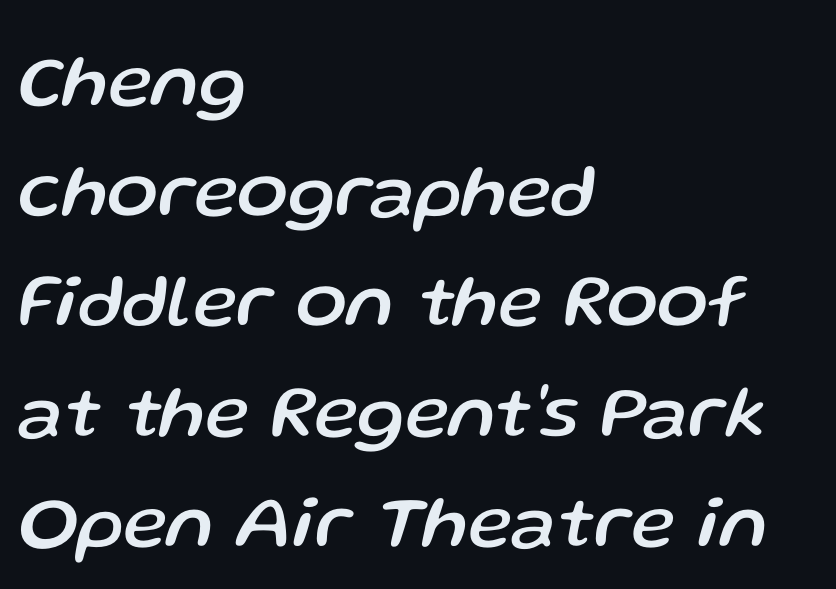
The image shows 75 px text type, italic (leaning right); set left-aligned, normal line spacing (1.47x), normal letter spacing, not underlined; low stroke contrast and a medium x-height.
